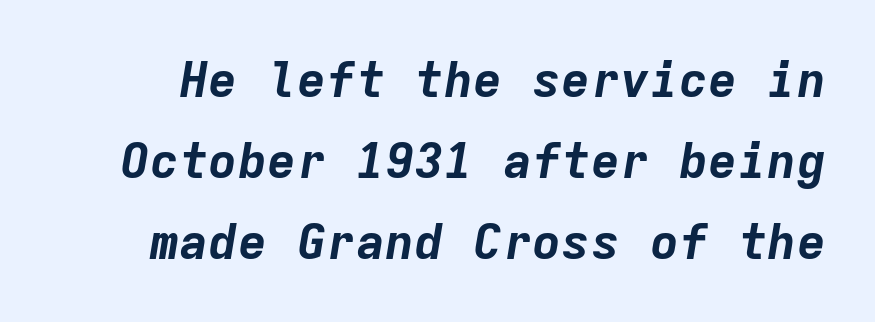
{"italic": "yes", "lean": "right", "slant_degrees": 9, "bold": "yes", "weight": "bold", "width": "normal", "stroke_contrast": "low", "x_height": "medium", "monospaced": "yes", "underline": "no", "line_spacing": "normal", "line_spacing_ratio": 1.65, "letter_spacing": "normal", "letter_spacing_em": 0.0, "glyph_px": 49}
